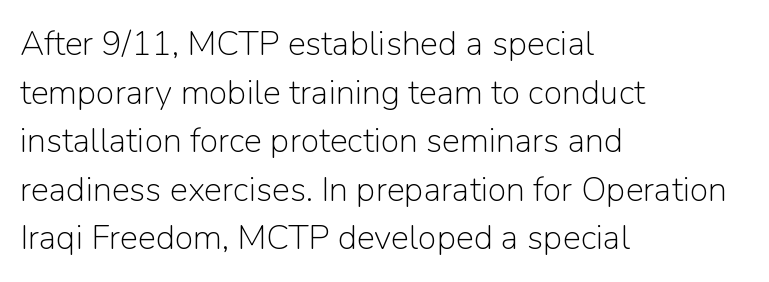
In CSS terms this would be text-align: left. Typographically, this falls in the sans-serif category. Characters remain perfectly vertical along every line. The face used here is proportionally spaced, like ordinary book or web type. What's the leading like? Ordinary, nothing unusual. Each stroke keeps to a modest, everyday thickness or less.
